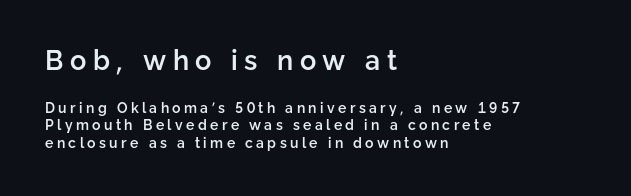
{"italic": "no", "bold": "semi", "underline": "no", "align": "left", "line_spacing_ratio": 1.24, "letter_spacing": "wide", "letter_spacing_em": 0.24, "larger_block": "first", "size_ratio": 1.93, "glyph_px": 27}
